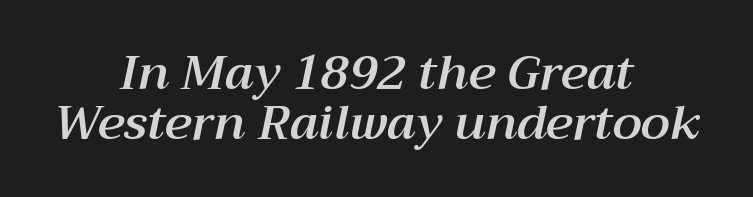
Think of a printed novel: that variable character pitch is what you see here. The space directly below the letters is spotless. The lines are packed closely together with very little leading. Reading down the block, each line starts at a different indent, mirrored at its end. Honestly, the letter spacing is just normal — you wouldn't notice it.
